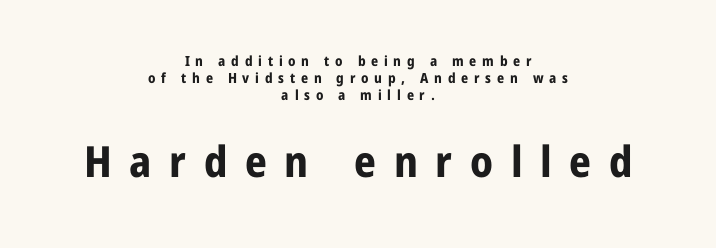
{"serif": "no", "italic": "no", "bold": "yes", "weight": "bold", "width": "normal", "stroke_contrast": "low", "x_height": "medium", "monospaced": "no", "underline": "no", "align": "center", "line_spacing_ratio": 1.23, "letter_spacing": "wide", "letter_spacing_em": 0.41, "larger_block": "second", "size_ratio": 3.07, "glyph_px": 43}
